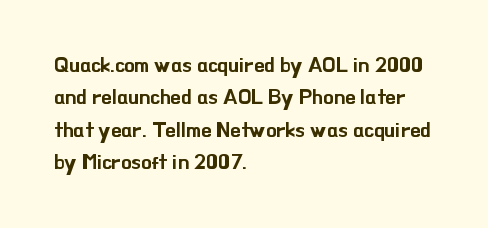
Q: Is the text italic (slanted)? A: No, it is upright.
Q: Is the text underlined? A: No.
Q: How is the paragraph aligned? A: Left-aligned.
Q: Is the spacing between letters normal or unusually wide? A: Normal.
Q: Is the spacing between lines tight, normal or loose? A: Normal.
